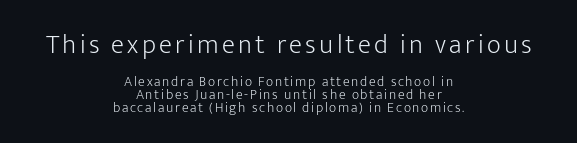
Q: Is the text bold? A: No.
Q: Is the text italic (slanted)? A: No, it is upright.
Q: Is the text underlined? A: No.
Q: How is the paragraph aligned? A: Centered.
Q: Is the spacing between lines tight, normal or loose? A: Tight.
Q: Which block of text is set in a larger size, the first (top) or the second (bottom)? A: The first (top) one.
